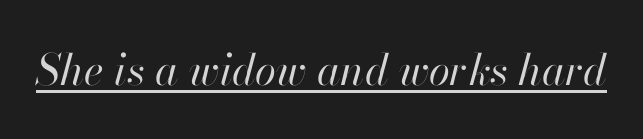
The image shows 43 px regular-weight type, italic (leaning right); set normal letter spacing, underlined; high stroke contrast and a small x-height.
